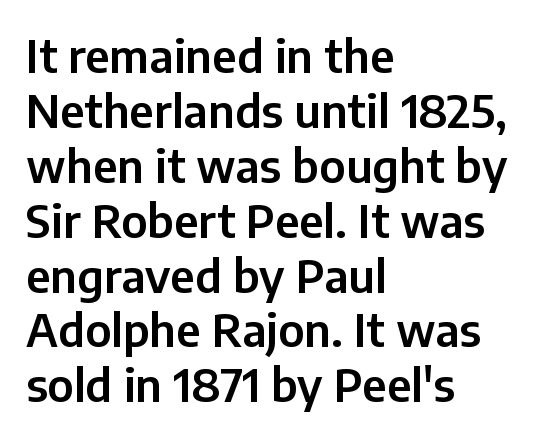
Any mark beneath the type? The region is blank. No italicization has been applied; the sample stays upright. Each letter's strokes conclude bluntly, with no projecting serifs. Glyph-to-glyph distance matches everyday printed text. The rag falls on the right side of this text block.
